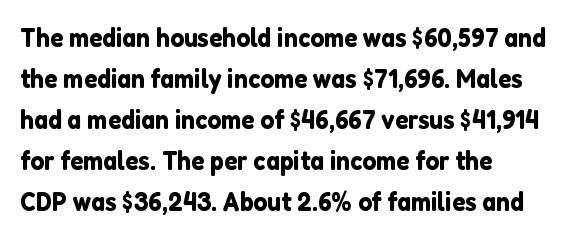
The image shows 27 px text type, upright; set left-aligned, normal line spacing (1.52x), normal letter spacing, not underlined.
